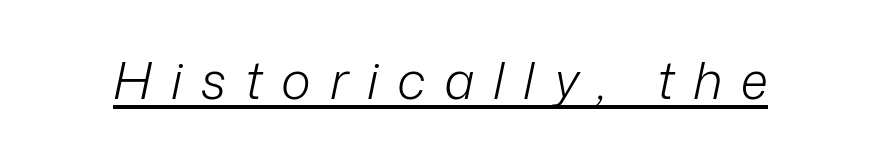
Q: Is the text bold? A: No.
Q: Is the text italic (slanted)? A: Yes, it leans right by about 12 degrees.
Q: Is the text underlined? A: Yes.
Q: Is the spacing between letters normal or unusually wide? A: Unusually wide.
Q: Width (condensed, normal, or wide)? A: Normal.
Q: Stroke contrast? A: Low.
Q: x-height? A: Medium.
Q: Monospaced? A: No.
